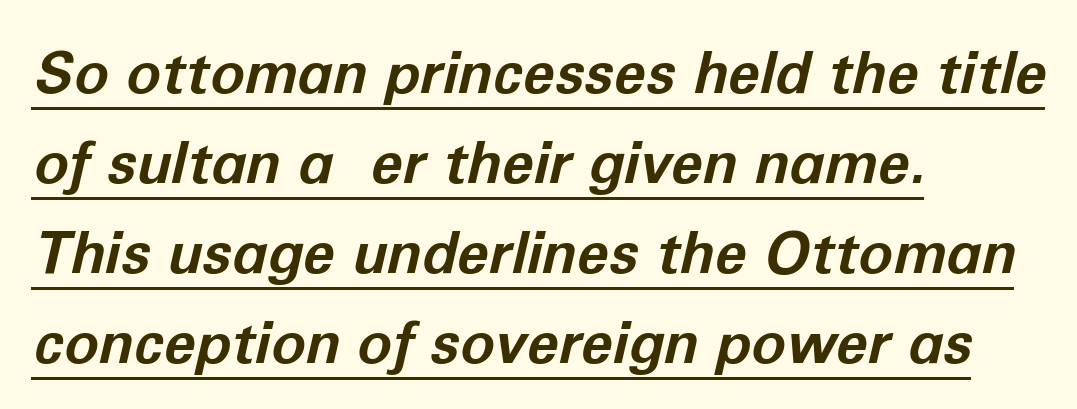
{"italic": "yes", "lean": "right", "slant_degrees": 12, "bold": "yes", "weight": "bold", "width": "normal", "stroke_contrast": "low", "x_height": "medium", "monospaced": "no", "underline": "yes", "align": "left", "line_spacing": "normal", "line_spacing_ratio": 1.55, "letter_spacing": "normal", "letter_spacing_em": 0.0, "glyph_px": 58}
